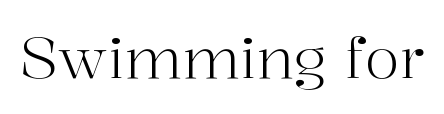
Q: Is the text bold? A: No.
Q: Is the text italic (slanted)? A: No, it is upright.
Q: Is the typeface a serif or a sans-serif typeface? A: Serif.
Q: Is the text underlined? A: No.
Q: Is the spacing between letters normal or unusually wide? A: Normal.
Q: Width (condensed, normal, or wide)? A: Normal.
Q: Stroke contrast? A: High.
Q: x-height? A: Medium.
Q: Monospaced? A: No.
